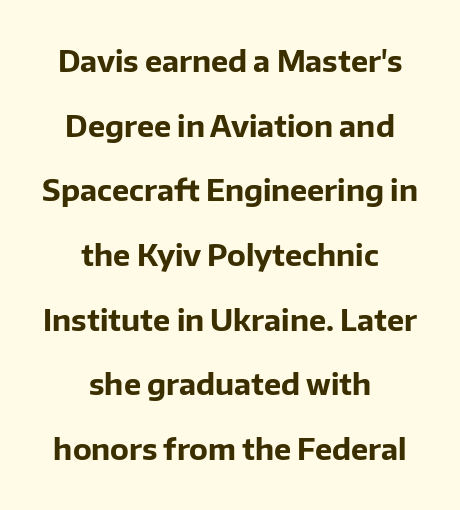
{"serif": "no", "italic": "no", "bold": "yes", "weight": "bold", "width": "normal", "stroke_contrast": "low", "x_height": "medium", "monospaced": "no", "underline": "no", "align": "center", "line_spacing": "loose", "line_spacing_ratio": 2.23, "letter_spacing": "normal", "letter_spacing_em": 0.0, "glyph_px": 29}
